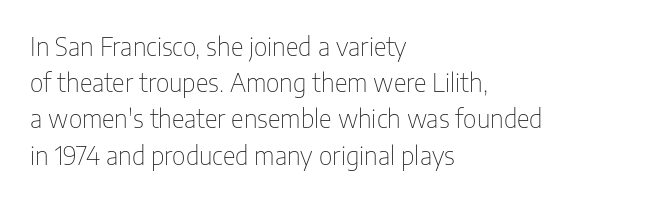
The cut favours lightness, reaching ordinary text weight at its darkest. Left-aligned paragraph, ragged on the right. There is no visible air inserted between adjacent glyphs. Has an underline been added? It has not. Upright lettering throughout. Leading matches the norm, producing a regular column.
